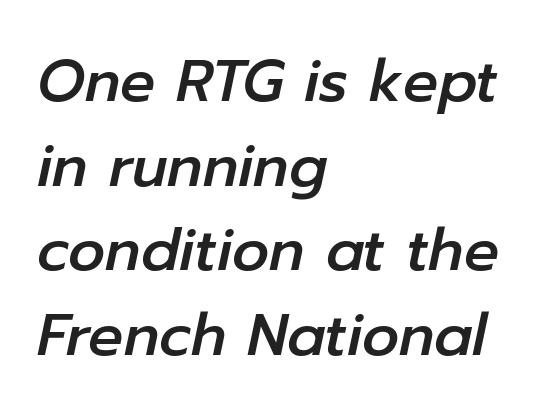
A typesetter would call this proportional, since set widths differ per character. One-word summary of the alignment: left. Vertically, the passage feels balanced, rows spaced as you'd expect. Beneath every word, the page is bare. You can tell it's italic because the verticals aren't actually vertical.
